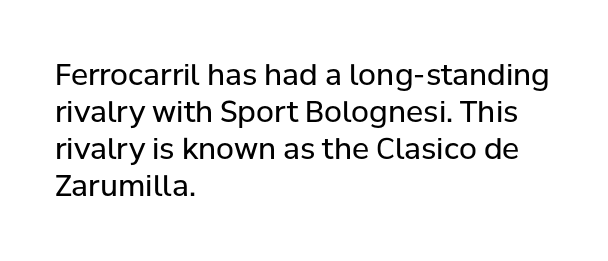
Q: Is the text bold? A: No.
Q: Is the text italic (slanted)? A: No, it is upright.
Q: Is the typeface a serif or a sans-serif typeface? A: Sans-serif.
Q: Is the text underlined? A: No.
Q: How is the paragraph aligned? A: Left-aligned.
Q: Is the spacing between letters normal or unusually wide? A: Normal.
Q: Is the spacing between lines tight, normal or loose? A: Normal.
Q: Width (condensed, normal, or wide)? A: Normal.
Q: Stroke contrast? A: Low.
Q: x-height? A: Medium.
Q: Monospaced? A: No.
